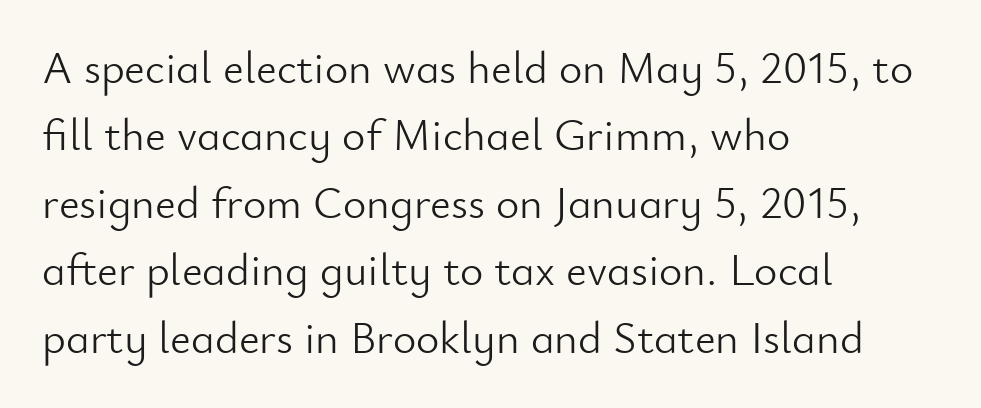
Q: Is the text bold? A: No.
Q: Is the text italic (slanted)? A: No, it is upright.
Q: Is the typeface a serif or a sans-serif typeface? A: Sans-serif.
Q: Is the text underlined? A: No.
Q: How is the paragraph aligned? A: Left-aligned.
Q: Is the spacing between letters normal or unusually wide? A: Normal.
Q: Is the spacing between lines tight, normal or loose? A: Normal.
Q: Width (condensed, normal, or wide)? A: Normal.
Q: Stroke contrast? A: Low.
Q: x-height? A: Small.
Q: Monospaced? A: No.
